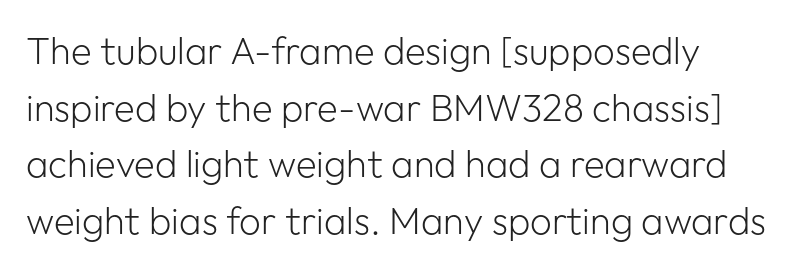
Q: Is the text bold? A: No.
Q: Is the text italic (slanted)? A: No, it is upright.
Q: Is the typeface a serif or a sans-serif typeface? A: Sans-serif.
Q: Is the text underlined? A: No.
Q: Is the spacing between letters normal or unusually wide? A: Normal.
Q: Is the spacing between lines tight, normal or loose? A: Normal.
Q: Width (condensed, normal, or wide)? A: Normal.
Q: Stroke contrast? A: Low.
Q: x-height? A: Medium.
Q: Monospaced? A: No.
